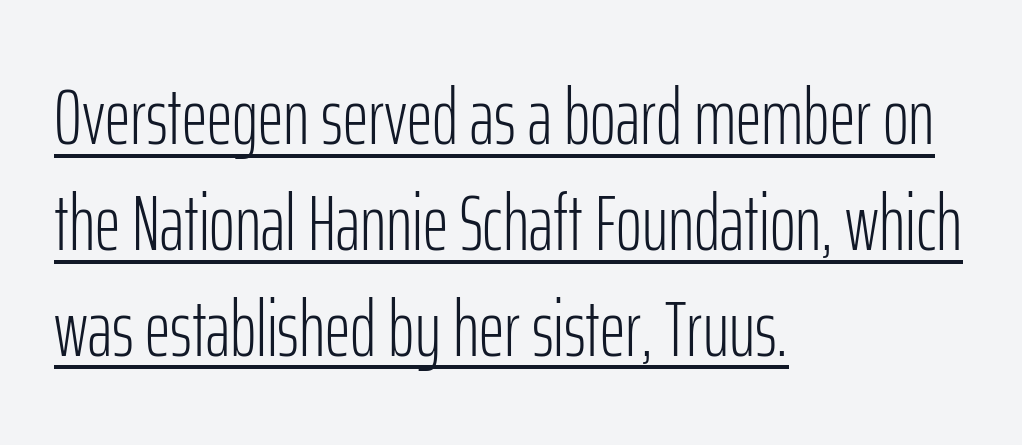
{"serif": "no", "italic": "no", "bold": "no", "weight": "light", "width": "condensed", "stroke_contrast": "low", "x_height": "medium", "monospaced": "no", "underline": "yes", "align": "left", "line_spacing": "normal", "line_spacing_ratio": 1.34, "letter_spacing": "normal", "letter_spacing_em": 0.0, "glyph_px": 79}
